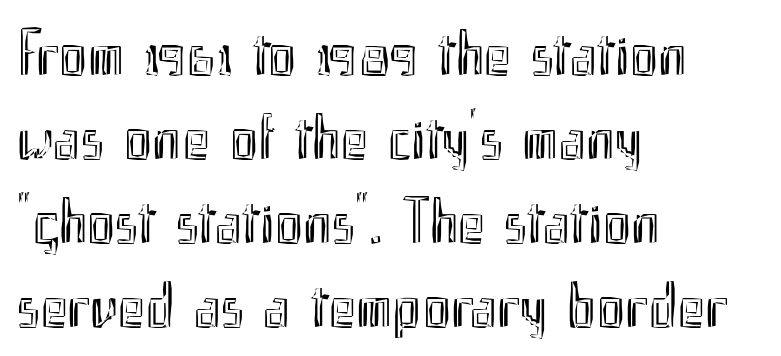
Q: Is the text italic (slanted)? A: No, it is upright.
Q: Is the text underlined? A: No.
Q: How is the paragraph aligned? A: Left-aligned.
Q: Is the spacing between letters normal or unusually wide? A: Normal.
Q: Is the spacing between lines tight, normal or loose? A: Normal.
Q: Width (condensed, normal, or wide)? A: Condensed.
Q: x-height? A: Small.
Q: Monospaced? A: No.
